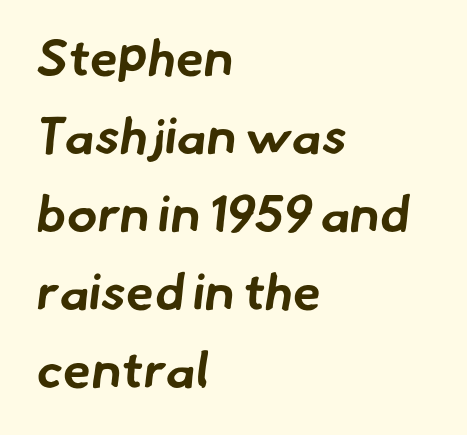
Q: Is the text bold? A: Yes.
Q: Is the typeface a serif or a sans-serif typeface? A: Sans-serif.
Q: Is the text underlined? A: No.
Q: How is the paragraph aligned? A: Left-aligned.
Q: Is the spacing between letters normal or unusually wide? A: Normal.
Q: Is the spacing between lines tight, normal or loose? A: Normal.
Q: Width (condensed, normal, or wide)? A: Normal.
Q: Stroke contrast? A: Low.
Q: x-height? A: Small.
Q: Monospaced? A: No.
